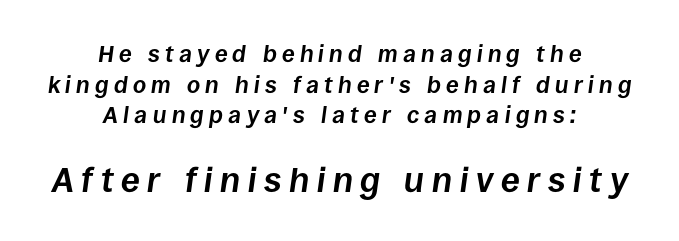
{"italic": "yes", "lean": "right", "slant_degrees": 8, "bold": "yes", "weight": "bold", "width": "normal", "stroke_contrast": "low", "x_height": "large", "monospaced": "no", "underline": "no", "align": "center", "line_spacing": "normal", "line_spacing_ratio": 1.33, "letter_spacing": "wide", "letter_spacing_em": 0.23, "larger_block": "second", "size_ratio": 1.48, "glyph_px": 34}
